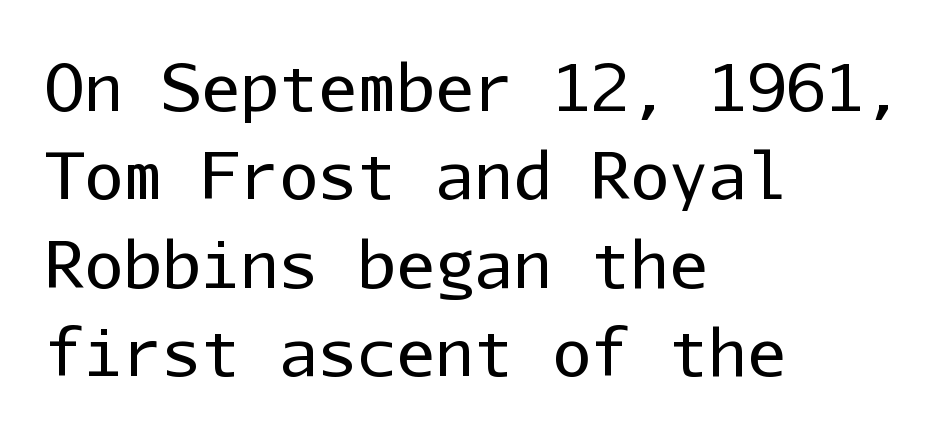
Type style note: lacks serifs. The gap between lines stays unmarked. The font sits on the lighter half of the weight spectrum, regular included. Caption: multi-line text, flush left, ragged right. Note the uniform advance width — an 'i' takes as much space as an 'm'.
